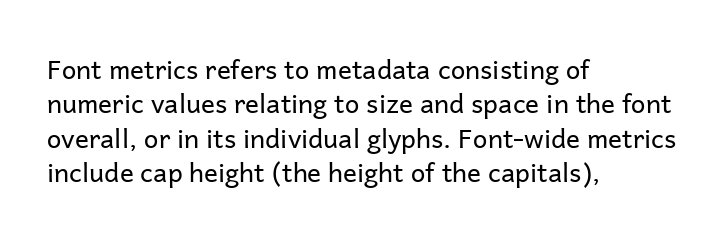
Leftover space on each line is placed entirely after the last word. Notice how the stems are strictly vertical — no italics here. The rendering uses a moderate line-height, typical for paragraphs. Underlining? Definitely not there. A light-to-regular cut is what we see here.
